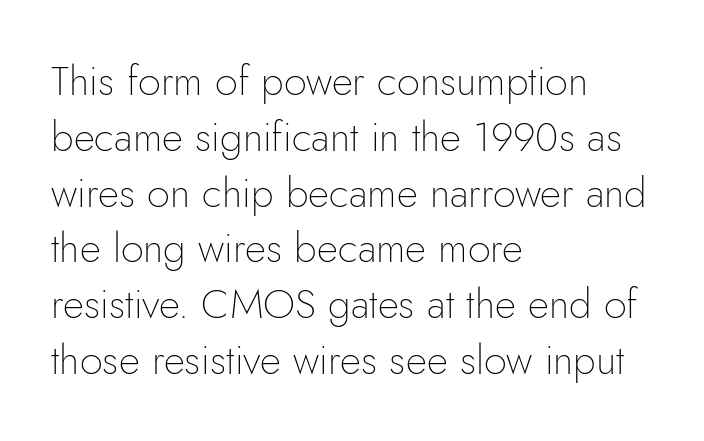
{"serif": "no", "italic": "no", "bold": "no", "weight": "thin", "width": "normal", "stroke_contrast": "low", "x_height": "small", "monospaced": "no", "underline": "no", "align": "left", "line_spacing": "normal", "line_spacing_ratio": 1.36, "letter_spacing": "normal", "letter_spacing_em": 0.0, "glyph_px": 41}
